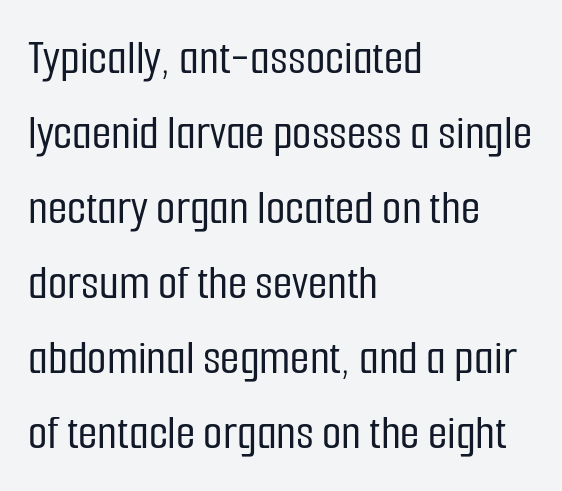
Q: Is the text italic (slanted)? A: No, it is upright.
Q: Is the typeface a serif or a sans-serif typeface? A: Sans-serif.
Q: Is the text underlined? A: No.
Q: How is the paragraph aligned? A: Left-aligned.
Q: Is the spacing between letters normal or unusually wide? A: Normal.
Q: Is the spacing between lines tight, normal or loose? A: Normal.
Q: Width (condensed, normal, or wide)? A: Condensed.
Q: Stroke contrast? A: Low.
Q: x-height? A: Medium.
Q: Monospaced? A: No.
